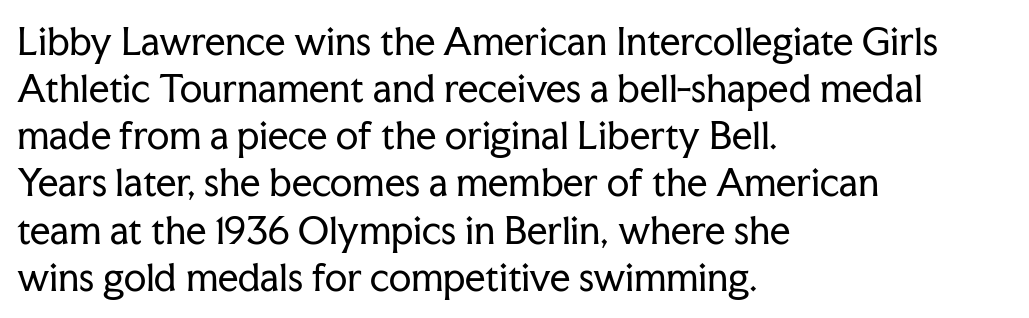
Proportional: the letters do not fall into vertical columns. Leading: standard. The type family on display is of the serif kind. You can tell it's not italic because the verticals are truly vertical. Descender tails drop into unmarked territory. No chunkiness to these letters — they're not bold.
